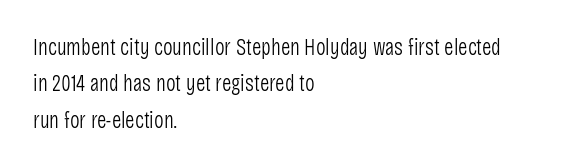
Q: Is the text bold? A: No.
Q: Is the text italic (slanted)? A: No, it is upright.
Q: Is the text underlined? A: No.
Q: How is the paragraph aligned? A: Left-aligned.
Q: Is the spacing between letters normal or unusually wide? A: Normal.
Q: Is the spacing between lines tight, normal or loose? A: Normal.
